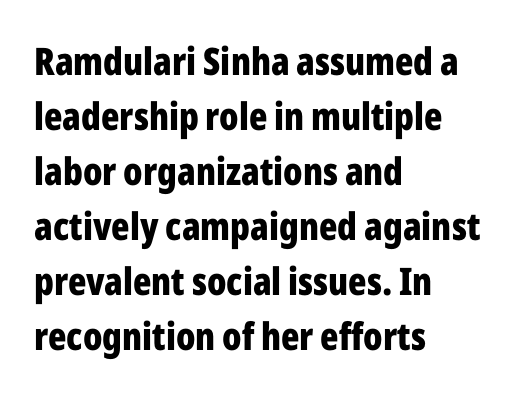
The image shows 38 px bold, condensed sans-serif type, upright; set left-aligned, normal line spacing (1.45x), normal letter spacing, not underlined; low stroke contrast and a medium x-height.
